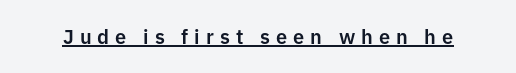
The image shows 20 px text type, upright; set unusually wide letter spacing (+0.3 em), underlined.
